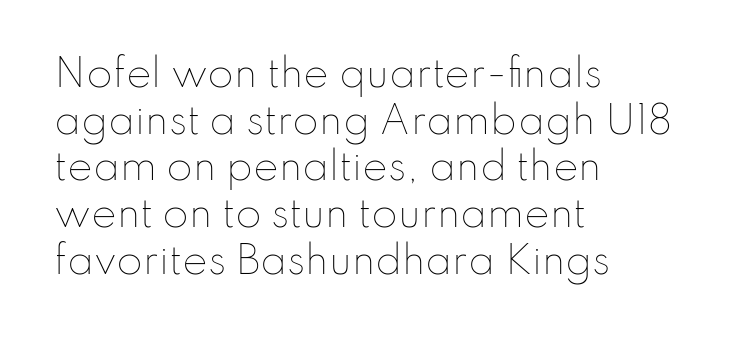
No extra ink here — the face is not bold. Character widths vary here, with narrow letters taking less room than wide ones. In terms of posture, this sample is upright. This sample is left-justified, so line endings fall wherever the words run out. Students, note that the glyphs here touch the page at normal intervals.
